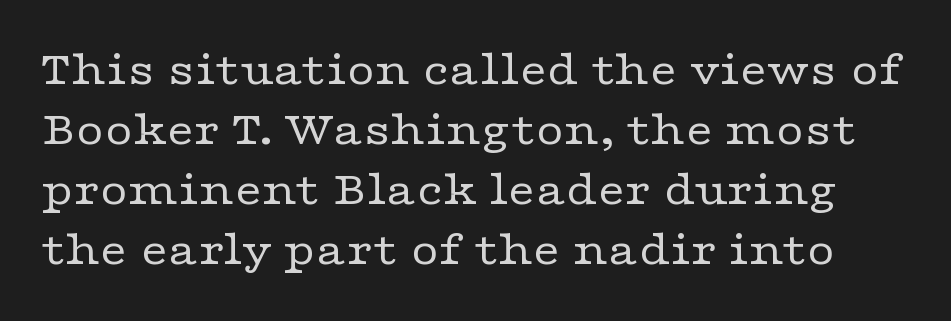
The image shows 48 px regular-weight, wide serif type, upright; set normal line spacing (1.25x), normal letter spacing, not underlined; low stroke contrast and a medium x-height.
